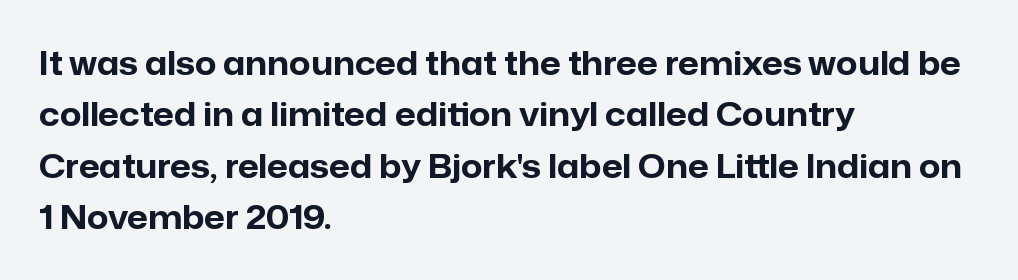
The image shows 33 px bold sans-serif type, upright; set left-aligned, normal line spacing (1.56x), normal letter spacing, not underlined; low stroke contrast and a medium x-height.
